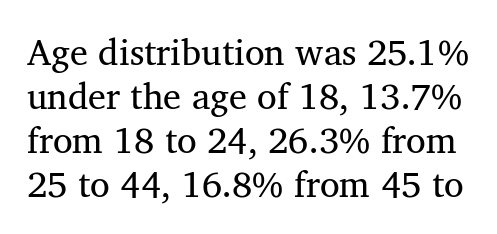
Q: Is the text bold? A: No.
Q: Is the text italic (slanted)? A: No, it is upright.
Q: Is the typeface a serif or a sans-serif typeface? A: Serif.
Q: Is the text underlined? A: No.
Q: Is the spacing between letters normal or unusually wide? A: Normal.
Q: Width (condensed, normal, or wide)? A: Normal.
Q: Stroke contrast? A: Medium.
Q: x-height? A: Medium.
Q: Monospaced? A: No.
